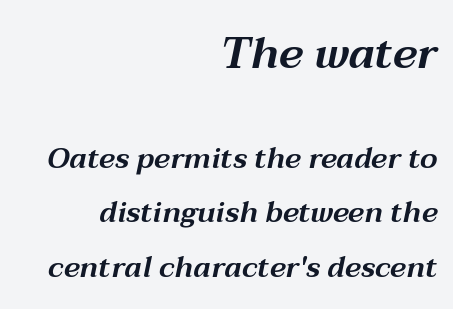
Q: Is the text italic (slanted)? A: Yes, it leans right by about 12 degrees.
Q: Is the text underlined? A: No.
Q: How is the paragraph aligned? A: Right-aligned.
Q: Is the spacing between letters normal or unusually wide? A: Normal.
Q: Which block of text is set in a larger size, the first (top) or the second (bottom)? A: The first (top) one.
Q: Width (condensed, normal, or wide)? A: Wide.
Q: Stroke contrast? A: Medium.
Q: x-height? A: Medium.
Q: Monospaced? A: No.
